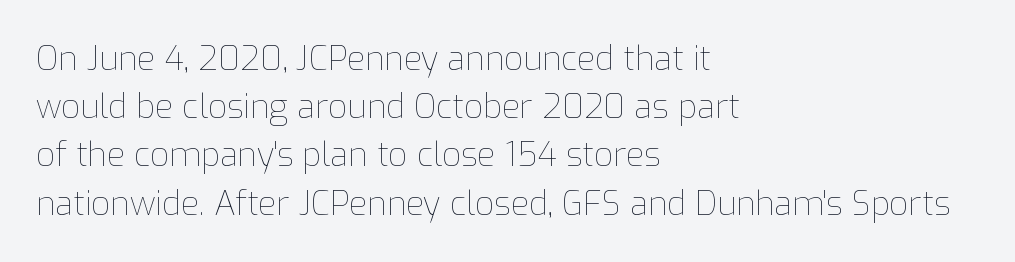
Q: Is the text bold? A: No.
Q: Is the text italic (slanted)? A: No, it is upright.
Q: Is the text underlined? A: No.
Q: How is the paragraph aligned? A: Left-aligned.
Q: Is the spacing between letters normal or unusually wide? A: Normal.
Q: Is the spacing between lines tight, normal or loose? A: Normal.
Q: Width (condensed, normal, or wide)? A: Normal.
Q: Stroke contrast? A: Low.
Q: x-height? A: Medium.
Q: Monospaced? A: No.
